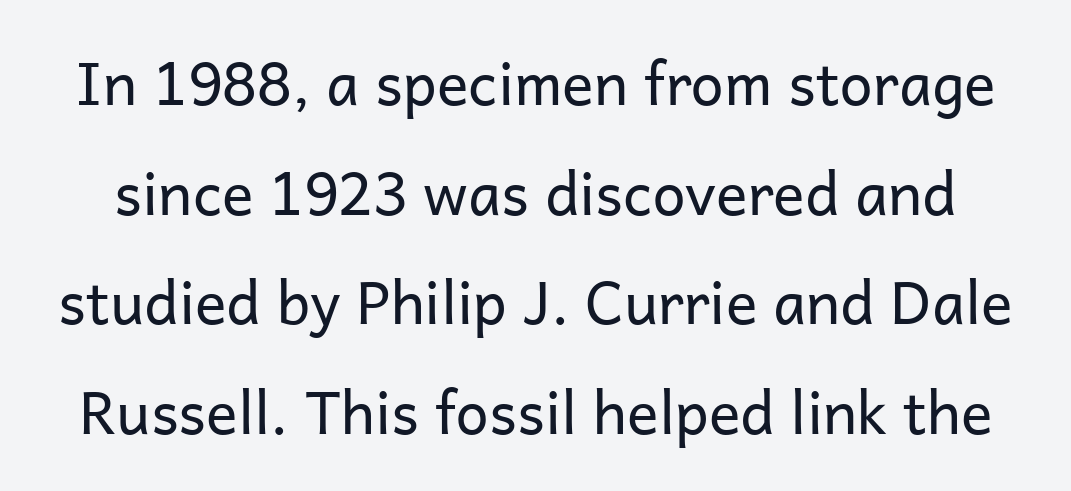
{"serif": "no", "italic": "no", "bold": "no", "weight": "regular", "width": "normal", "stroke_contrast": "low", "x_height": "medium", "monospaced": "no", "underline": "no", "line_spacing_ratio": 1.86, "letter_spacing": "normal", "letter_spacing_em": 0.0, "glyph_px": 59}
